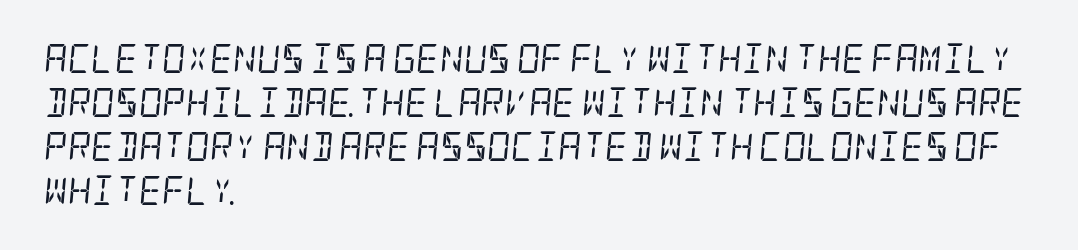
A normal amount of white space separates one row of letters from the next. The characters display serif detailing at their extremities. The passage is arranged the way most books set body copy — flush left. Weight class: somewhere from thin through regular. Here the glyphs are tracked normally, forming tight word shapes.
